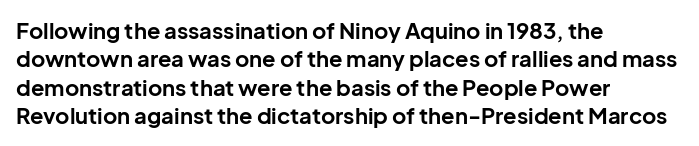
This is the regular roman posture of the typeface. The lines in this sample share a left origin and differ only in where they stop. Standard letterfit; no display-style spreading of the glyphs. Heavy-handed strokes throughout: this text is bold. The space directly below the letters is spotless.
